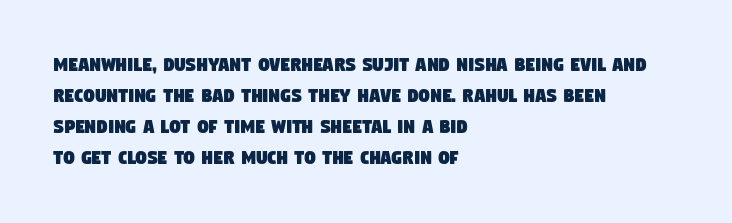
In CSS terms this would be text-align: left. Type without underlining. Does the leading feel generous? No, just average. Does extra space separate the letters? No, they use regular spacing.
